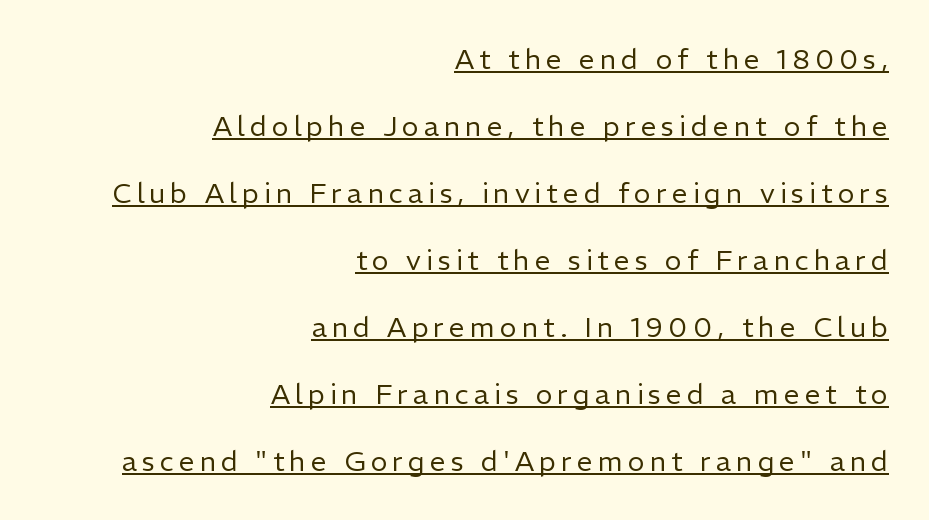
The image shows 28 px regular-weight sans-serif type, upright; set right-aligned, loose line spacing (2.39x), underlined; low stroke contrast and a medium x-height.
